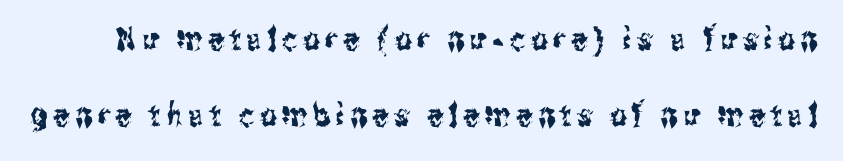
The image shows 32 px condensed sans-serif type, upright; set loose line spacing (2.39x), not underlined; medium stroke contrast and a medium x-height.
